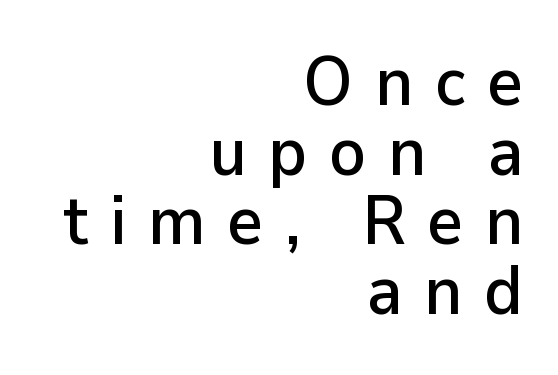
{"serif": "no", "italic": "no", "width": "normal", "stroke_contrast": "low", "x_height": "medium", "monospaced": "no", "underline": "no", "align": "right", "line_spacing": "tight", "line_spacing_ratio": 1.01, "letter_spacing": "wide", "letter_spacing_em": 0.31, "glyph_px": 69}
